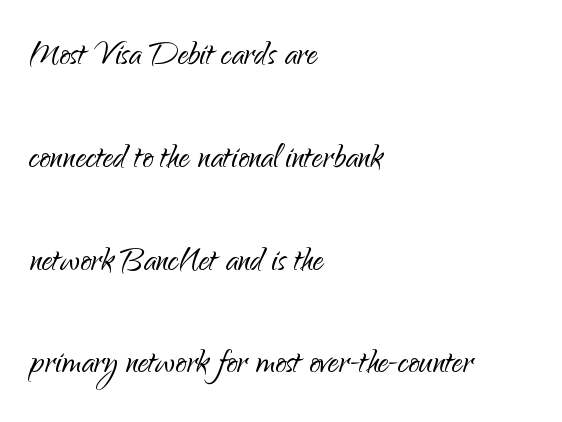
Underline: absent. To sum up the face: it is a sans, with no serifs. A quiet, ordinary-to-light weight characterises the typeface. There is no visible air inserted between adjacent glyphs. A classic flush-left, rag-right setting is used for this passage. Airy leading.
